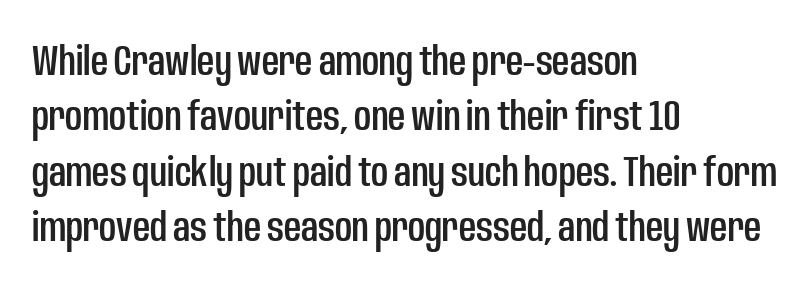
{"serif": "no", "italic": "no", "width": "condensed", "stroke_contrast": "low", "x_height": "large", "monospaced": "no", "underline": "no", "align": "left", "line_spacing": "normal", "line_spacing_ratio": 1.32, "letter_spacing": "normal", "letter_spacing_em": 0.0, "glyph_px": 42}
